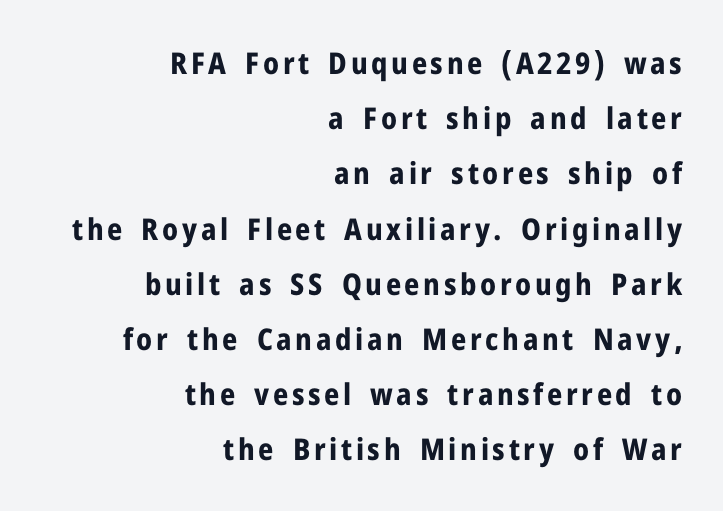
Leftover space on each line is placed entirely before the opening word. You could not count columns in this text — the font is proportionally spaced. Examine the stroke ends and you'll find no serifs. A clean baseline with only descenders dipping below it.
